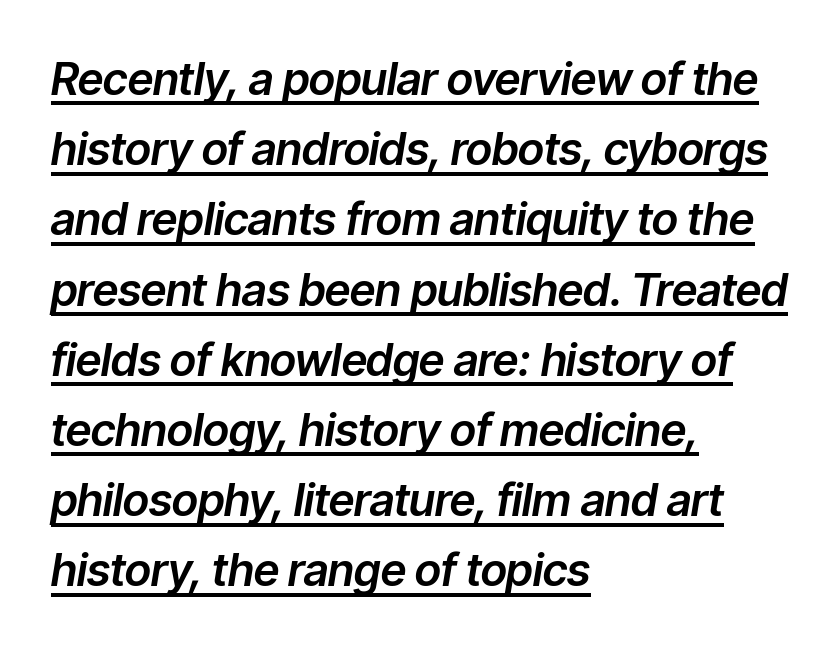
Q: Is the text italic (slanted)? A: Yes, it leans right by about 9 degrees.
Q: Is the text underlined? A: Yes.
Q: How is the paragraph aligned? A: Left-aligned.
Q: Is the spacing between letters normal or unusually wide? A: Normal.
Q: Is the spacing between lines tight, normal or loose? A: Normal.
Q: Width (condensed, normal, or wide)? A: Normal.
Q: Stroke contrast? A: Low.
Q: x-height? A: Medium.
Q: Monospaced? A: No.
